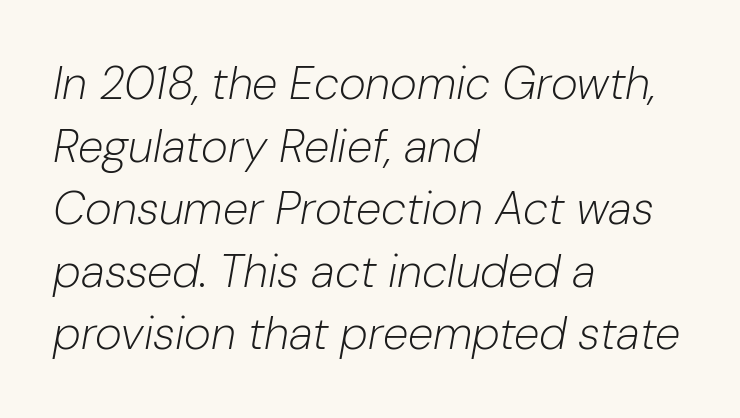
Q: Is the text bold? A: No.
Q: Is the text italic (slanted)? A: Yes, it leans right by about 10 degrees.
Q: Is the text underlined? A: No.
Q: How is the paragraph aligned? A: Left-aligned.
Q: Is the spacing between letters normal or unusually wide? A: Normal.
Q: Is the spacing between lines tight, normal or loose? A: Normal.
Q: Width (condensed, normal, or wide)? A: Normal.
Q: Stroke contrast? A: Low.
Q: x-height? A: Medium.
Q: Monospaced? A: No.
